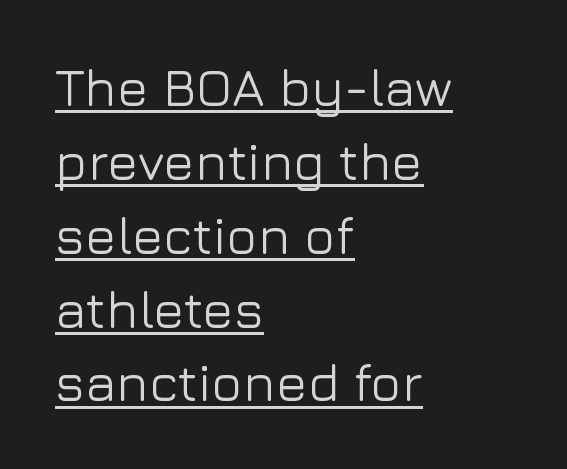
Normally led — the rows are evenly, conventionally spaced. Glyph-to-glyph distance matches everyday printed text. Notice how the stems are strictly vertical — no italics here. Nope, no serifs anywhere on these letters.
